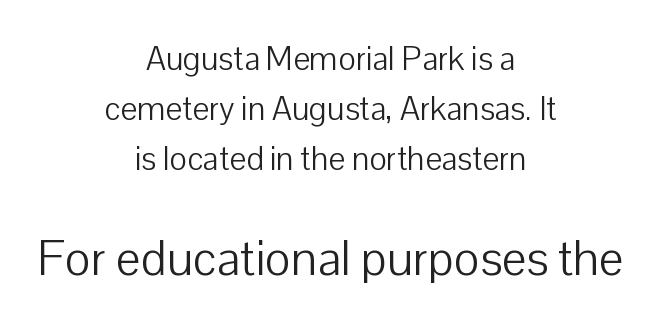
Honestly, the row spacing looks completely unremarkable. Short and long lines alike share a common midpoint. Each letter keeps its own natural width here, so spacing adapts to shape. Bare-footed words on every line. No extra tracking has been applied to these lines.
